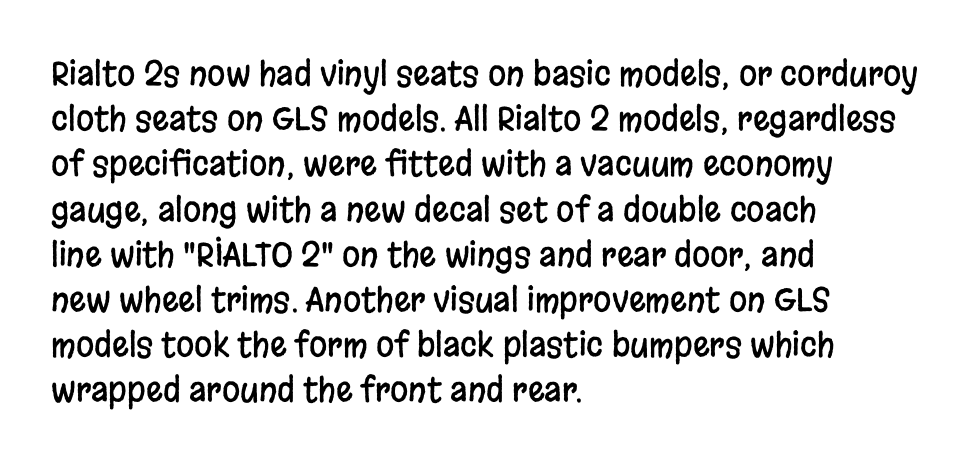
These lines are rendered in a variable-pitch font. Just letters on the line, the space beneath them empty. A typesetter would label this face a sans. Normally led — the rows are evenly, conventionally spaced. In terms of posture, this sample is upright.
